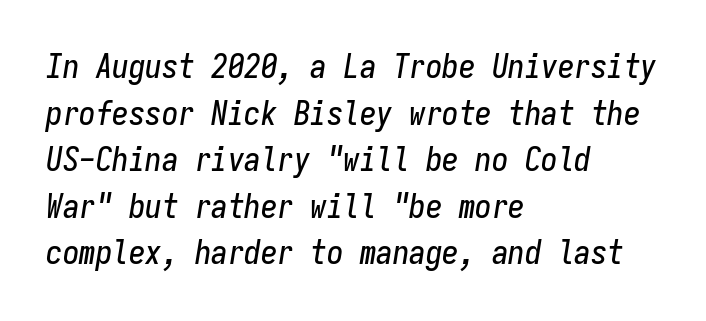
Glance below the letters and you will spot only blank space. Quick note: italic. There is no visible air inserted between adjacent glyphs. These lines are rendered in a fixed-pitch font. Is the block centered? No — it sits flush against the left margin.
